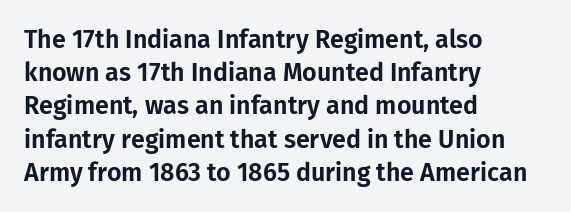
Students, observe: this is what conventionally led text looks like. Look at the tracking — it's just the regular setting, nothing added. The paragraph has a hard left edge and a soft right edge. Check under the words: just untouched page. The lettering holds an erect, upright posture throughout.
